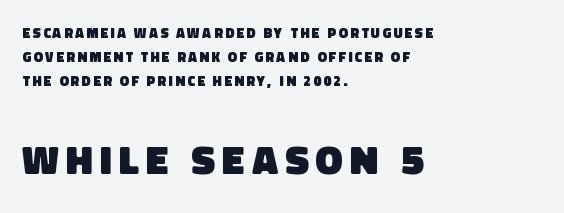
Q: Is the text bold? A: Yes.
Q: Is the typeface a serif or a sans-serif typeface? A: Sans-serif.
Q: Is the text underlined? A: No.
Q: How is the paragraph aligned? A: Left-aligned.
Q: Which block of text is set in a larger size, the first (top) or the second (bottom)? A: The second (bottom) one.
Q: Width (condensed, normal, or wide)? A: Normal.
Q: Stroke contrast? A: Low.
Q: x-height? A: Large.
Q: Monospaced? A: No.
